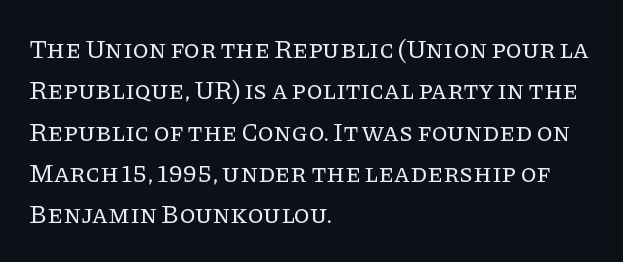
The image shows 26 px text type, upright; set left-aligned, normal line spacing (1.59x), normal letter spacing, not underlined.
